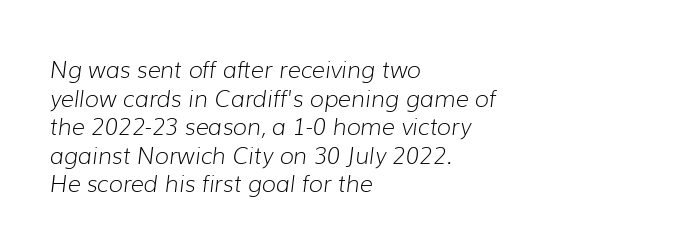
The image shows 23 px text type, italic (leaning right); set left-aligned, line spacing 1.24x, normal letter spacing, not underlined.
